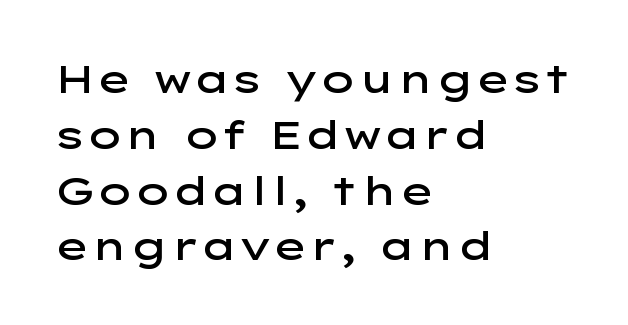
Q: Is the text bold? A: Semi-bold.
Q: Is the text italic (slanted)? A: No, it is upright.
Q: Is the typeface a serif or a sans-serif typeface? A: Sans-serif.
Q: Is the text underlined? A: No.
Q: How is the paragraph aligned? A: Left-aligned.
Q: Is the spacing between letters normal or unusually wide? A: Normal.
Q: Is the spacing between lines tight, normal or loose? A: Normal.
Q: Width (condensed, normal, or wide)? A: Wide.
Q: Stroke contrast? A: Low.
Q: x-height? A: Medium.
Q: Monospaced? A: No.
